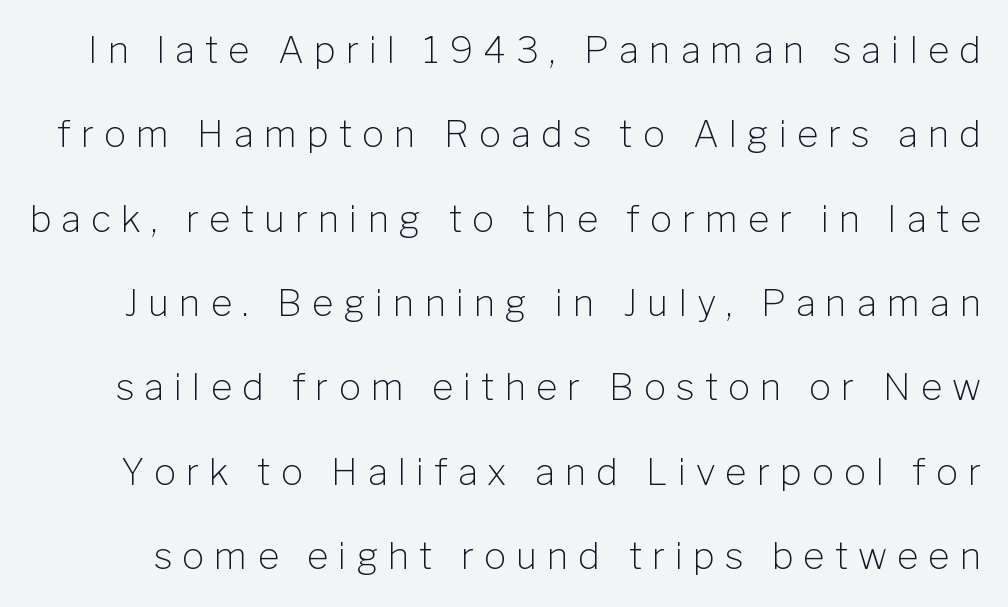
{"serif": "no", "italic": "no", "bold": "no", "weight": "light", "width": "normal", "stroke_contrast": "low", "x_height": "medium", "monospaced": "no", "underline": "no", "line_spacing": "loose", "line_spacing_ratio": 2.28, "letter_spacing": "wide", "letter_spacing_em": 0.27, "glyph_px": 37}
